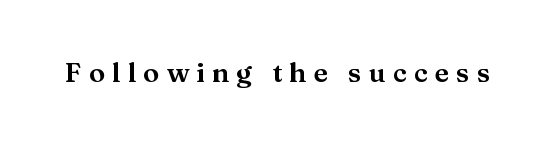
The image shows 27 px text type, upright; set unusually wide letter spacing (+0.26 em), not underlined.
